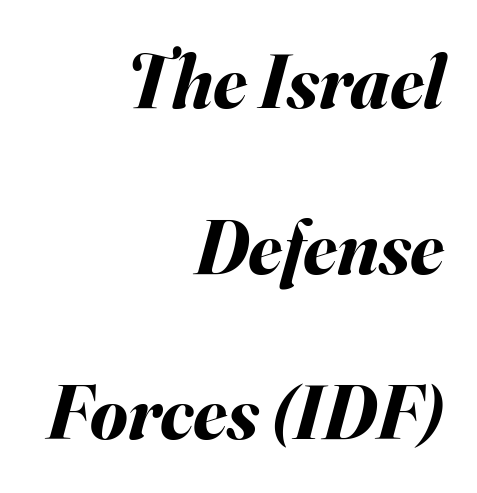
The letters are bold, with thick, heavy strokes. The tracking reads as untouched default to a designer's eye. Reading down the column, the eye jumps a long way to each next line. Where is the straight margin? On the right.
